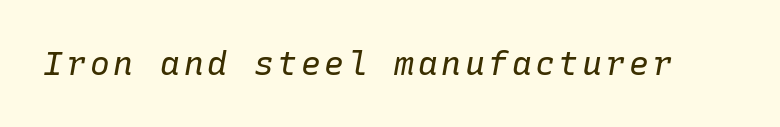
Q: Is the text bold? A: No.
Q: Is the text italic (slanted)? A: Yes, it leans right by about 10 degrees.
Q: Is the text underlined? A: No.
Q: Width (condensed, normal, or wide)? A: Normal.
Q: Stroke contrast? A: Low.
Q: x-height? A: Medium.
Q: Monospaced? A: Yes.
